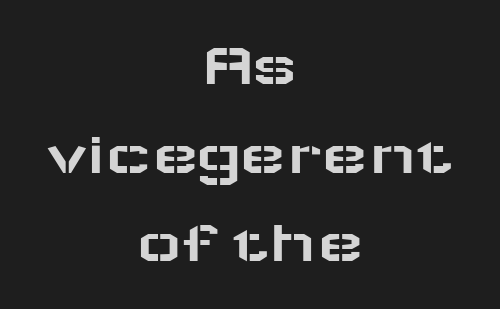
The image shows 62 px wide sans-serif type, upright; set centered, normal line spacing (1.43x), normal letter spacing, not underlined; low stroke contrast and a medium x-height.
